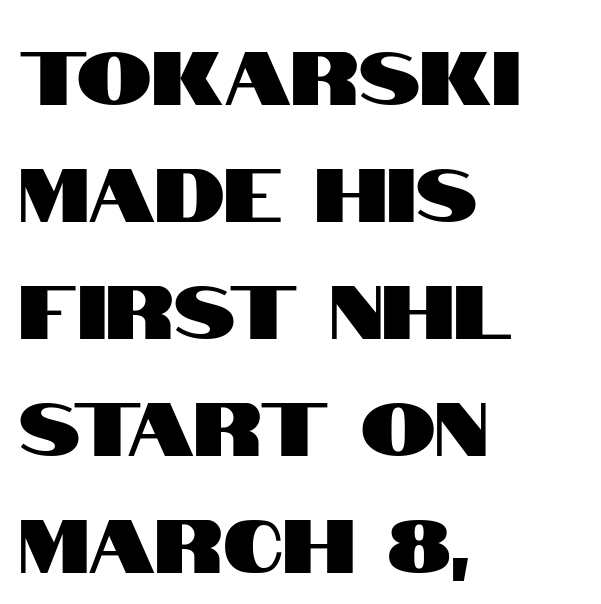
{"serif": "no", "italic": "no", "width": "condensed", "stroke_contrast": "high", "x_height": "large", "monospaced": "no", "underline": "no", "align": "left", "line_spacing": "normal", "line_spacing_ratio": 1.56, "letter_spacing": "normal", "letter_spacing_em": 0.0, "glyph_px": 75}
